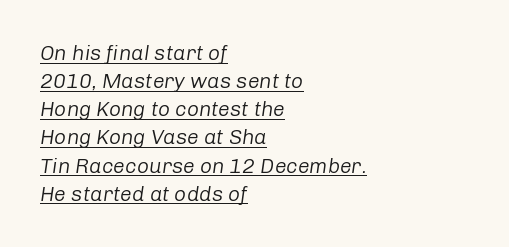
The passage is arranged the way most books set body copy — flush left. Italic? Definitely — the glyphs are oblique. The font is comparable to plain body text, perhaps lighter. This block has exactly the height ordinary leading produces. The horizontal fit of the characters is conventional and even. The rendered words wear a rule along their underside.
